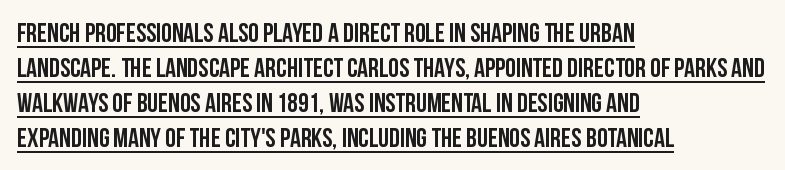
The image shows 27 px text type, upright; set left-aligned, normal line spacing (1.3x), normal letter spacing, underlined.
